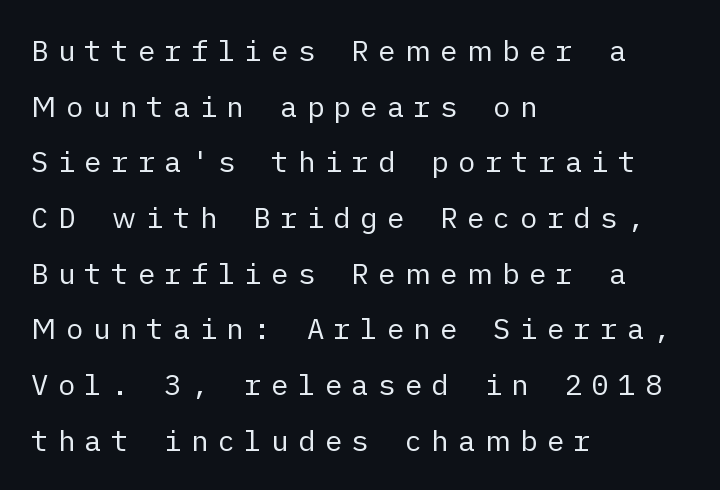
{"serif": "no", "italic": "no", "bold": "no", "weight": "regular", "width": "normal", "stroke_contrast": "low", "x_height": "medium", "underline": "no", "align": "left", "line_spacing": "loose", "line_spacing_ratio": 1.92, "letter_spacing": "wide", "letter_spacing_em": 0.32, "glyph_px": 29}
